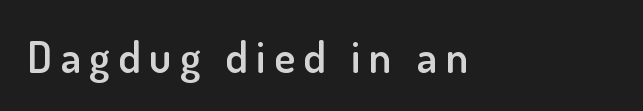
The image shows 44 px semibold sans-serif type, upright; set left-aligned, not underlined; low stroke contrast and a small x-height.
